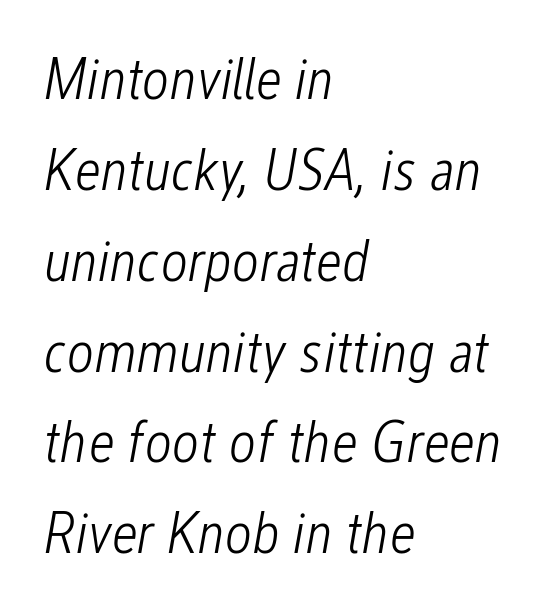
{"italic": "yes", "lean": "right", "slant_degrees": 12, "bold": "no", "weight": "light", "width": "condensed", "stroke_contrast": "low", "x_height": "medium", "monospaced": "no", "underline": "no", "align": "left", "line_spacing": "normal", "line_spacing_ratio": 1.54, "letter_spacing": "normal", "letter_spacing_em": 0.0, "glyph_px": 59}
